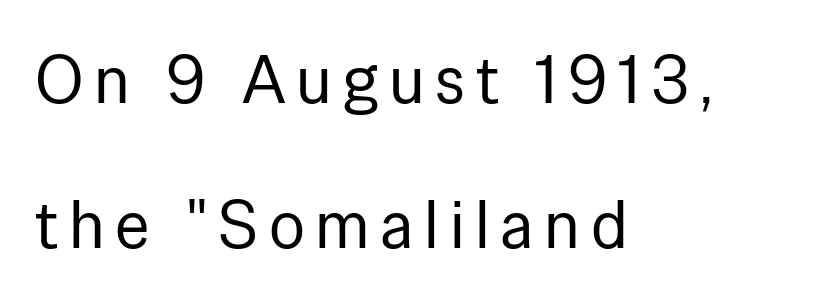
Q: Is the text bold? A: No.
Q: Is the text italic (slanted)? A: No, it is upright.
Q: Is the typeface a serif or a sans-serif typeface? A: Sans-serif.
Q: Is the text underlined? A: No.
Q: How is the paragraph aligned? A: Left-aligned.
Q: Is the spacing between lines tight, normal or loose? A: Loose.
Q: Width (condensed, normal, or wide)? A: Normal.
Q: Stroke contrast? A: Low.
Q: x-height? A: Medium.
Q: Monospaced? A: No.
